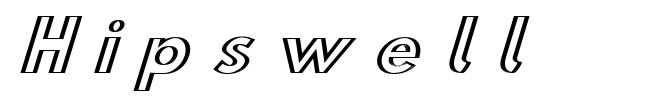
Q: Is the text italic (slanted)? A: Yes.
Q: Is the text underlined? A: No.
Q: Is the spacing between letters normal or unusually wide? A: Unusually wide.
Q: Width (condensed, normal, or wide)? A: Wide.
Q: x-height? A: Small.
Q: Monospaced? A: No.
